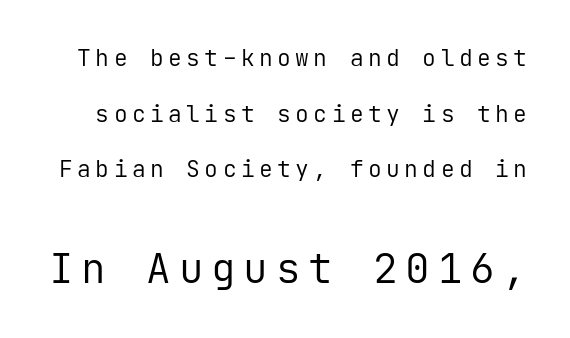
The image shows 41 px regular-weight sans-serif type, upright, monospaced; set loose line spacing (2.42x), not underlined; the second (bottom) block is 1.78x larger; low stroke contrast and a medium x-height.
